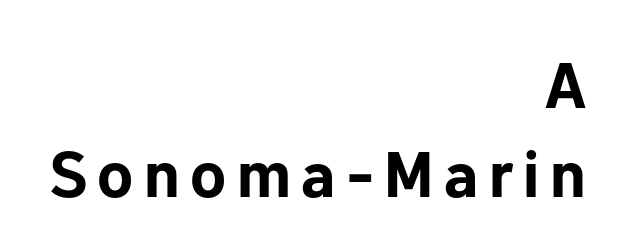
How would I describe the line gaps? Plain and ordinary. Note the varied advance widths — an 'i' is clearly narrower than an 'm'. Posture: vertical. The rendering anchors every line to the right-hand side. Set as a true bold cut, around the 700 mark.
